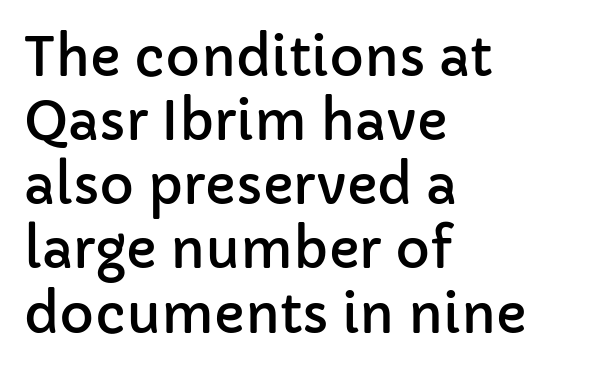
{"serif": "no", "italic": "no", "width": "normal", "stroke_contrast": "low", "x_height": "medium", "monospaced": "no", "underline": "no", "align": "left", "line_spacing_ratio": 1.21, "letter_spacing": "normal", "letter_spacing_em": 0.0, "glyph_px": 53}
